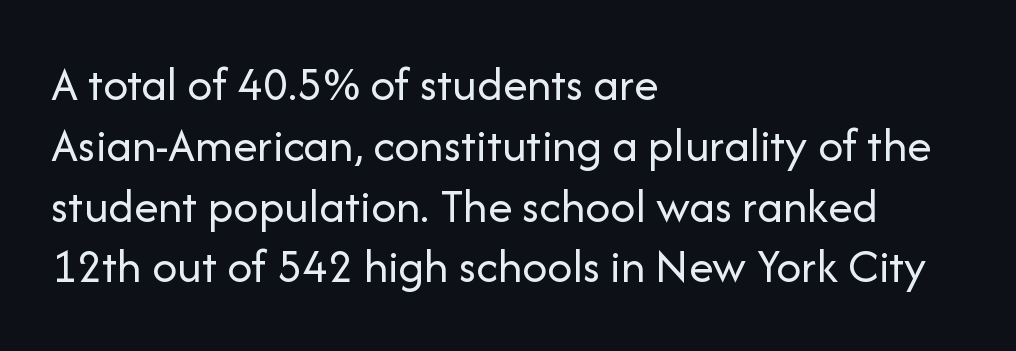
The image shows 49 px regular-weight sans-serif type, upright; set left-aligned, line spacing 1.24x, normal letter spacing, not underlined; low stroke contrast and a medium x-height.
